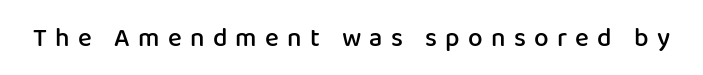
{"italic": "no", "bold": "semi", "underline": "no", "letter_spacing": "wide", "letter_spacing_em": 0.32, "glyph_px": 26}
